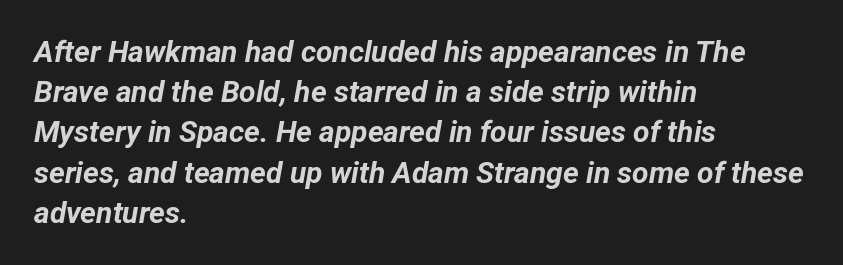
The image shows 30 px bold type, italic (leaning right); set left-aligned, normal line spacing (1.34x), normal letter spacing, not underlined; low stroke contrast and a medium x-height.
